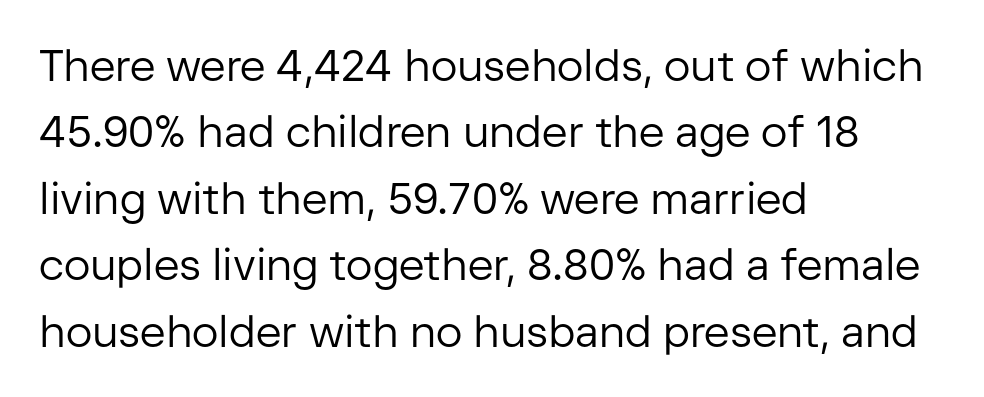
Q: Is the text bold? A: No.
Q: Is the text italic (slanted)? A: No, it is upright.
Q: Is the typeface a serif or a sans-serif typeface? A: Sans-serif.
Q: Is the text underlined? A: No.
Q: How is the paragraph aligned? A: Left-aligned.
Q: Is the spacing between letters normal or unusually wide? A: Normal.
Q: Is the spacing between lines tight, normal or loose? A: Normal.
Q: Width (condensed, normal, or wide)? A: Normal.
Q: Stroke contrast? A: Low.
Q: x-height? A: Medium.
Q: Monospaced? A: No.
